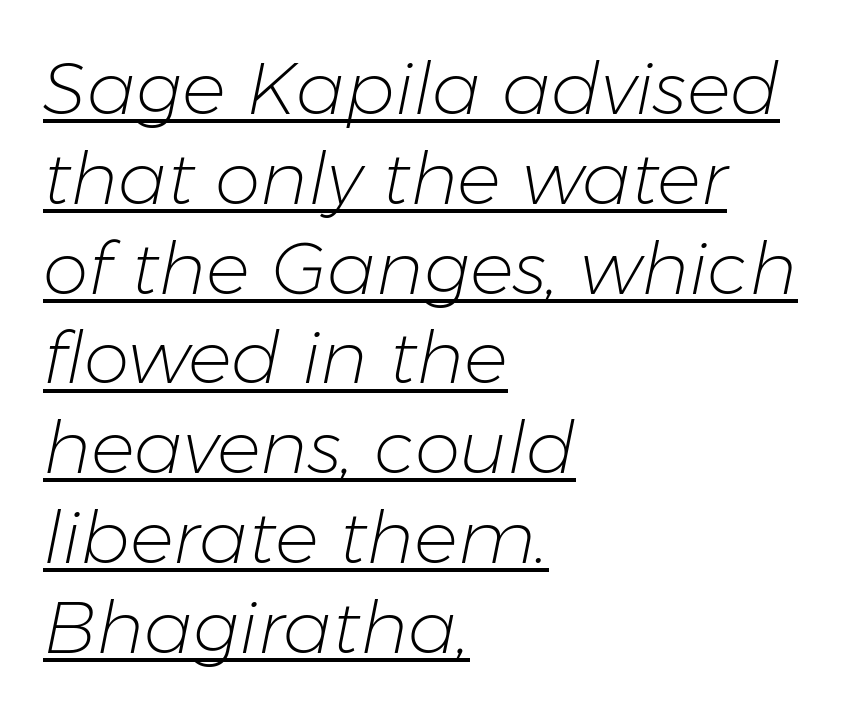
Q: Is the text bold? A: No.
Q: Is the text italic (slanted)? A: Yes, it leans right by about 11 degrees.
Q: Is the text underlined? A: Yes.
Q: How is the paragraph aligned? A: Left-aligned.
Q: Is the spacing between letters normal or unusually wide? A: Normal.
Q: Width (condensed, normal, or wide)? A: Normal.
Q: Stroke contrast? A: Low.
Q: x-height? A: Medium.
Q: Monospaced? A: No.
